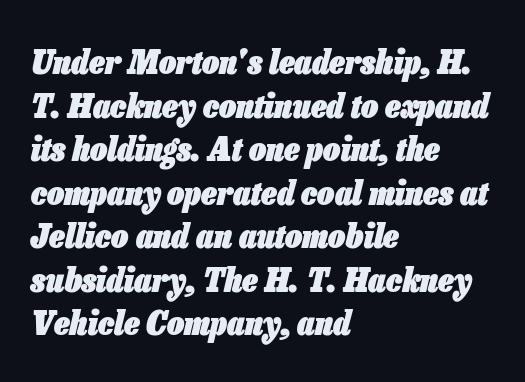
Descender tails drop into unmarked territory. These lines stack with their left ends in a neat column. Heavy, bold letterforms. Looks like regular typesetting: each glyph gets only the width it needs.
